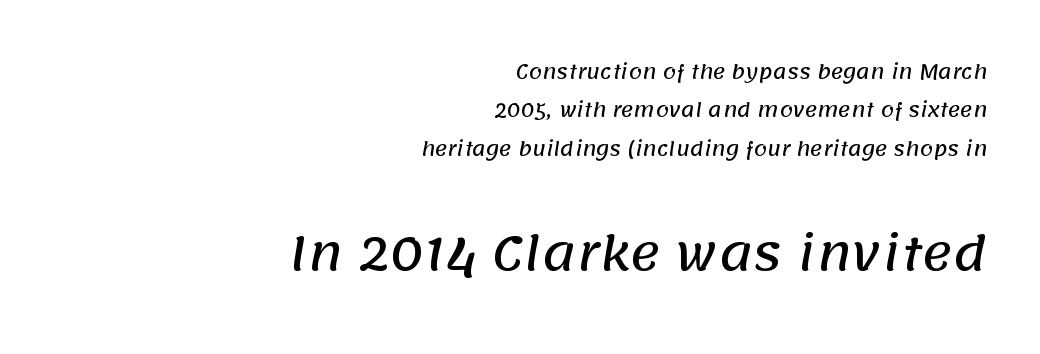
The image shows 47 px sans-serif type; set right-aligned, loose line spacing (2.02x), normal letter spacing, not underlined; the second (bottom) block is 2.47x larger; low stroke contrast and a large x-height.
